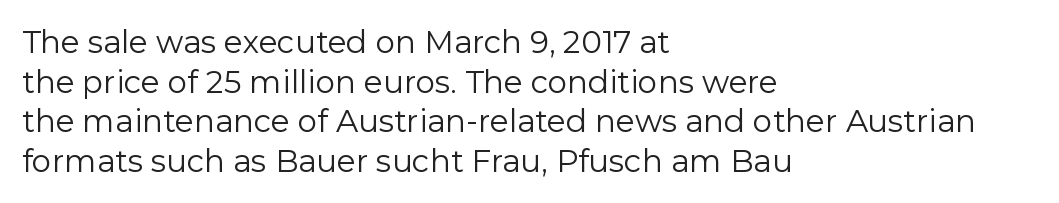
Upright lettering throughout. Compared with a typical body face, this is equally light or lighter still. This sample keeps an unexceptional amount of space between lines. The type family on display is of the sans-serif kind. Notice how the passage keeps a crisp vertical edge on the left only. These lines are rendered in a variable-pitch font.
